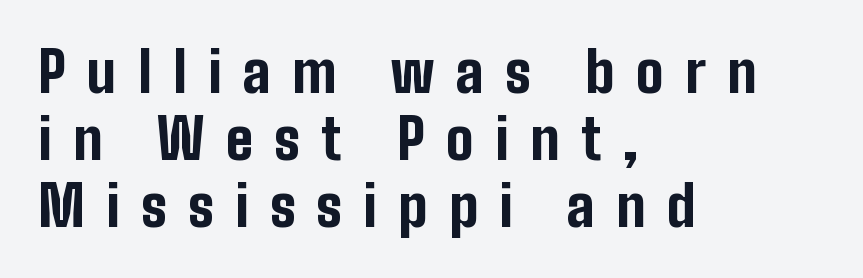
Q: Is the text bold? A: Yes.
Q: Is the text italic (slanted)? A: No, it is upright.
Q: Is the typeface a serif or a sans-serif typeface? A: Sans-serif.
Q: Is the text underlined? A: No.
Q: How is the paragraph aligned? A: Left-aligned.
Q: Is the spacing between letters normal or unusually wide? A: Unusually wide.
Q: Width (condensed, normal, or wide)? A: Condensed.
Q: Stroke contrast? A: Low.
Q: x-height? A: Medium.
Q: Monospaced? A: No.
